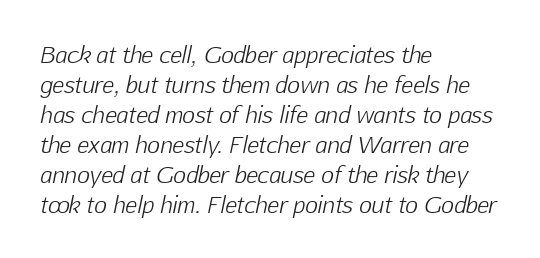
The image shows 22 px text type, italic (leaning right); set left-aligned, normal line spacing (1.36x), normal letter spacing, not underlined.
